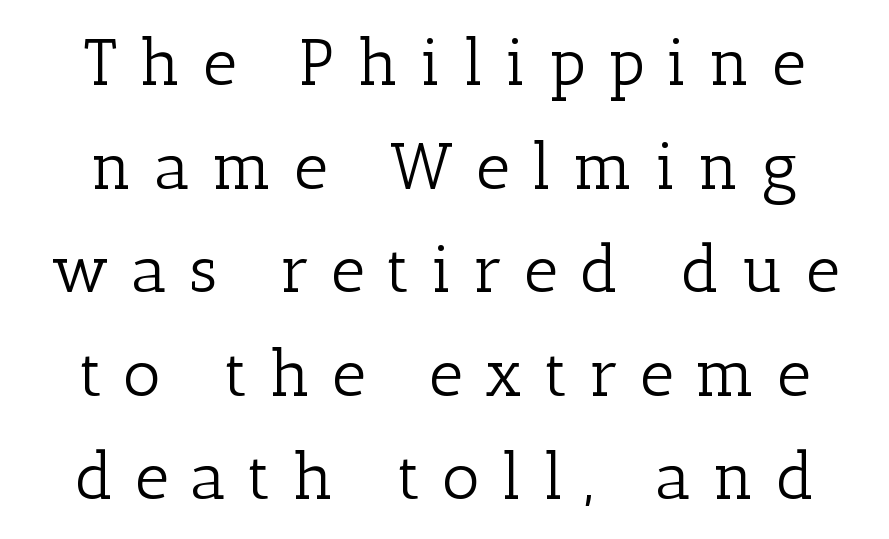
{"serif": "yes", "italic": "no", "bold": "no", "weight": "light", "width": "normal", "stroke_contrast": "low", "x_height": "medium", "monospaced": "no", "underline": "no", "line_spacing": "normal", "line_spacing_ratio": 1.57, "letter_spacing": "wide", "letter_spacing_em": 0.33, "glyph_px": 66}
